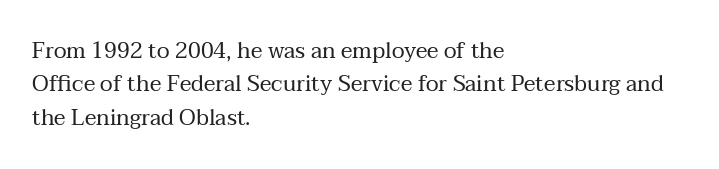
{"italic": "no", "bold": "no", "underline": "no", "align": "left", "line_spacing": "normal", "line_spacing_ratio": 1.52, "letter_spacing": "normal", "letter_spacing_em": 0.0, "glyph_px": 22}
